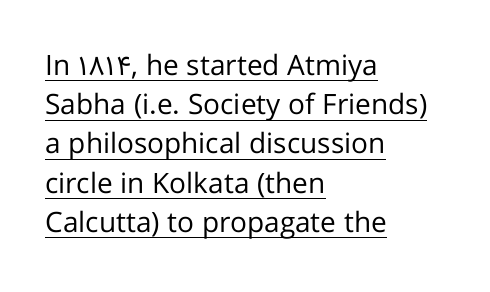
Q: Is the text bold? A: No.
Q: Is the text italic (slanted)? A: No, it is upright.
Q: Is the typeface a serif or a sans-serif typeface? A: Sans-serif.
Q: Is the text underlined? A: Yes.
Q: How is the paragraph aligned? A: Left-aligned.
Q: Is the spacing between letters normal or unusually wide? A: Normal.
Q: Is the spacing between lines tight, normal or loose? A: Normal.
Q: Width (condensed, normal, or wide)? A: Normal.
Q: Stroke contrast? A: Low.
Q: x-height? A: Medium.
Q: Monospaced? A: No.
